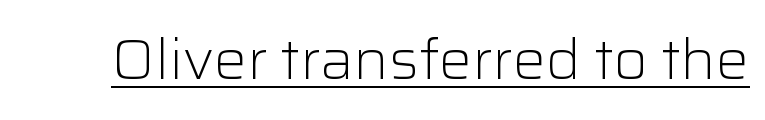
Q: Is the text bold? A: No.
Q: Is the text italic (slanted)? A: No, it is upright.
Q: Is the typeface a serif or a sans-serif typeface? A: Sans-serif.
Q: Is the text underlined? A: Yes.
Q: Is the spacing between letters normal or unusually wide? A: Normal.
Q: Width (condensed, normal, or wide)? A: Normal.
Q: Stroke contrast? A: Low.
Q: x-height? A: Medium.
Q: Monospaced? A: No.
